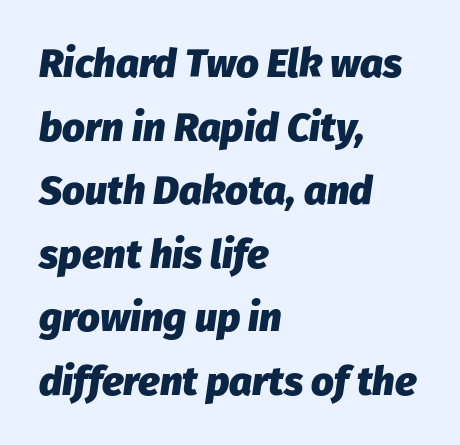
Designer's note — italics engaged. Here the designer chose a conventional face with non-uniform glyph widths. This sample uses plain, unmodified letter spacing. The text block is weighted toward the left margin, trailing off unevenly rightward. Anything drawn beneath the words? Only blank space.
